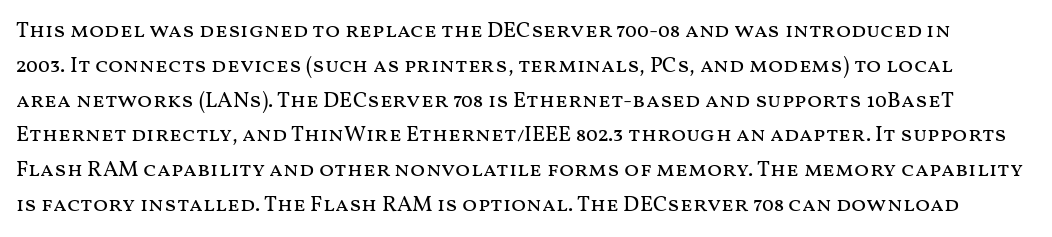
{"italic": "no", "bold": "no", "underline": "no", "line_spacing": "normal", "line_spacing_ratio": 1.58, "letter_spacing": "normal", "letter_spacing_em": 0.0, "glyph_px": 22}
